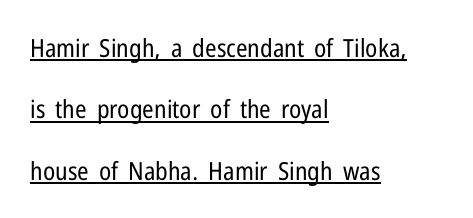
Q: Is the text bold? A: No.
Q: Is the text italic (slanted)? A: No, it is upright.
Q: Is the text underlined? A: Yes.
Q: How is the paragraph aligned? A: Left-aligned.
Q: Is the spacing between letters normal or unusually wide? A: Normal.
Q: Is the spacing between lines tight, normal or loose? A: Loose.
